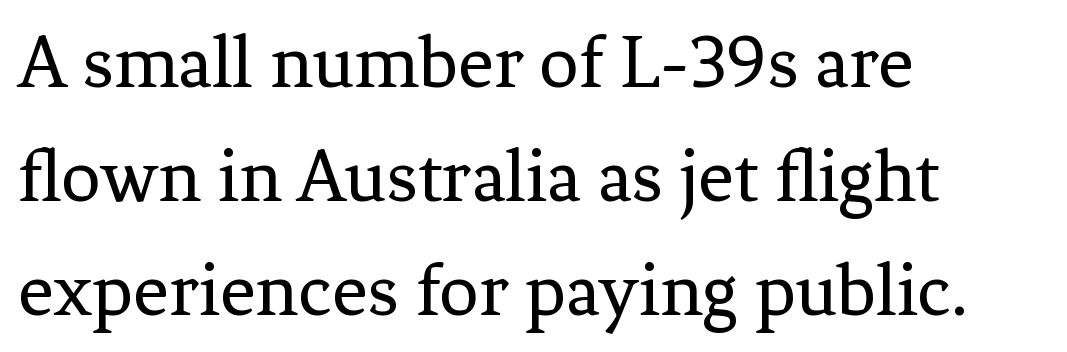
The image shows 78 px regular-weight serif type, upright; set left-aligned, normal line spacing (1.46x), normal letter spacing, not underlined; low stroke contrast and a medium x-height.
